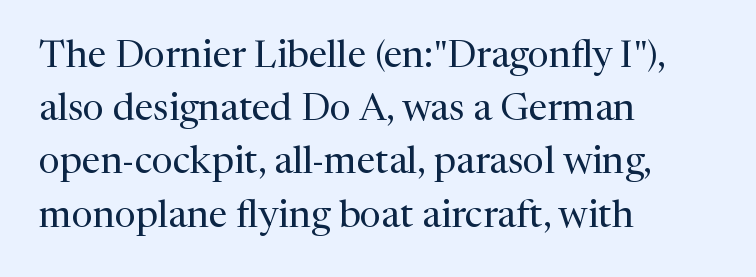
The face used here is proportionally spaced, like ordinary book or web type. Font category for this specimen: serif. Caption: face not bold, strokes unweighted. This rendering features lettering with no underline. Teacher's note: observe the even left margin — that is flush-left alignment. The gaps between neighbouring characters are ordinary and unremarkable.
